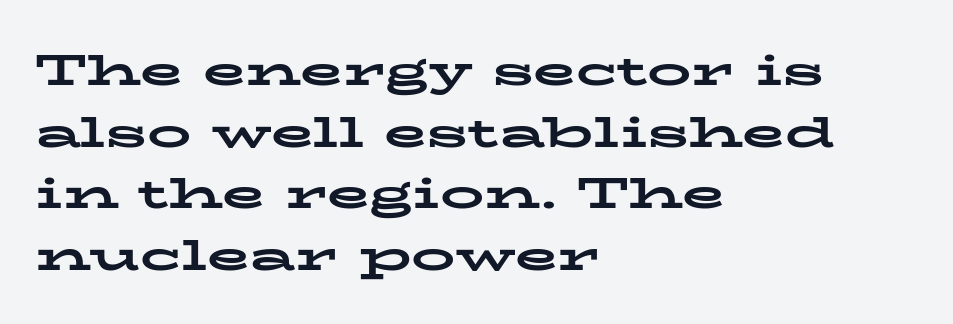
Q: Is the text bold? A: Yes.
Q: Is the text italic (slanted)? A: No, it is upright.
Q: Is the typeface a serif or a sans-serif typeface? A: Serif.
Q: Is the text underlined? A: No.
Q: How is the paragraph aligned? A: Left-aligned.
Q: Is the spacing between letters normal or unusually wide? A: Normal.
Q: Is the spacing between lines tight, normal or loose? A: Normal.
Q: Width (condensed, normal, or wide)? A: Wide.
Q: Stroke contrast? A: Low.
Q: x-height? A: Medium.
Q: Monospaced? A: No.
